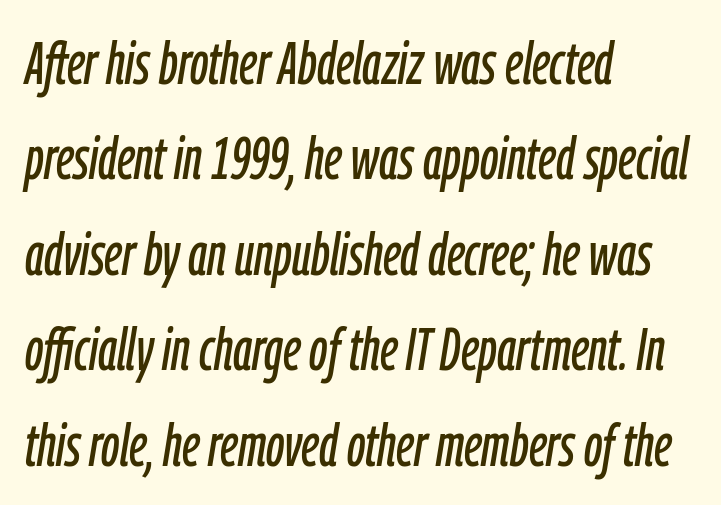
Each letter keeps its own natural width here, so spacing adapts to shape. In terms of letterspacing, this is plain default setting. The block of text has a typical density, with ordinary space between rows. Just letters on the line, the space beneath them empty.
